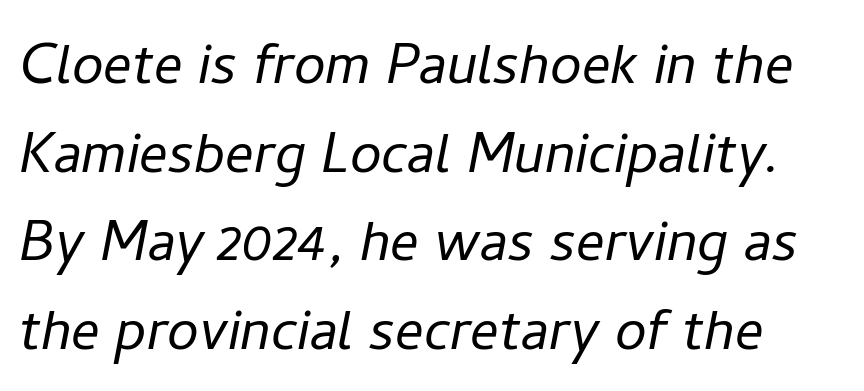
A typesetter would call this leading conventional body-copy spacing. Weight: not bold — regular or lighter. Proportional: the letters do not fall into vertical columns. Honestly, there is no underline to notice here at all.
